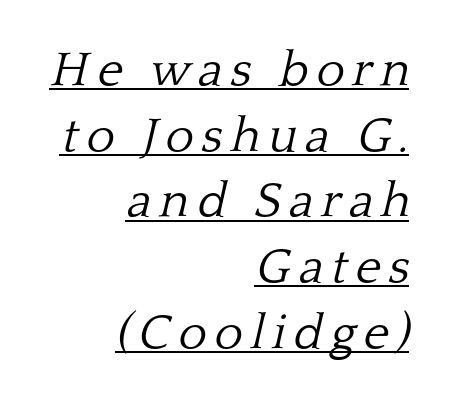
The image shows 49 px light serif type, italic (leaning right); set right-aligned, normal line spacing (1.34x), underlined; low stroke contrast and a medium x-height.
